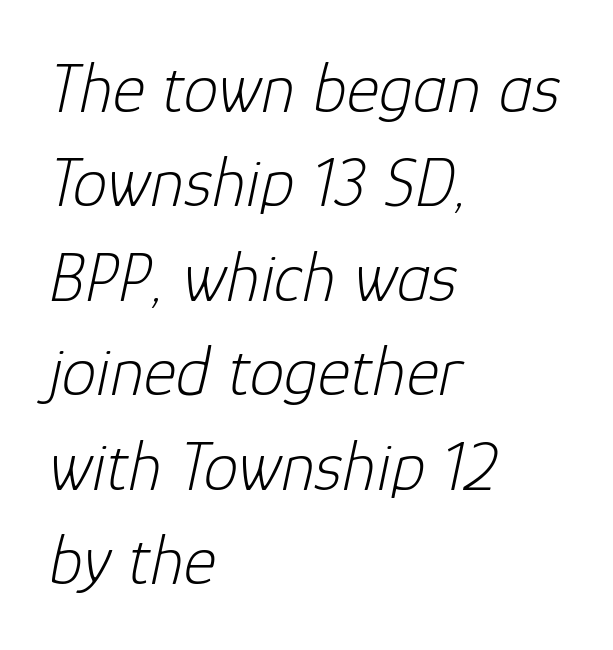
{"italic": "yes", "lean": "right", "slant_degrees": 12, "bold": "no", "weight": "light", "width": "normal", "stroke_contrast": "low", "x_height": "medium", "monospaced": "no", "underline": "no", "align": "left", "line_spacing": "normal", "line_spacing_ratio": 1.35, "letter_spacing": "normal", "letter_spacing_em": 0.0, "glyph_px": 70}
